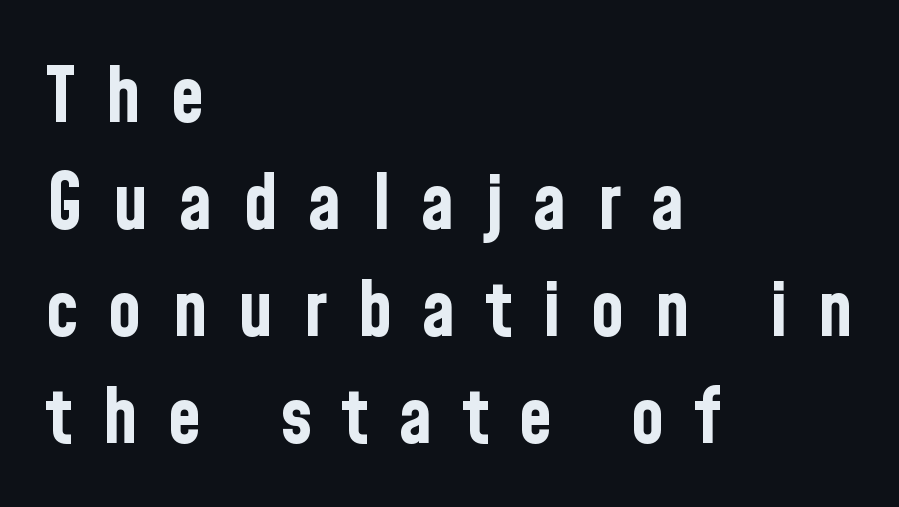
Q: Is the text bold? A: Yes.
Q: Is the text italic (slanted)? A: No, it is upright.
Q: Is the typeface a serif or a sans-serif typeface? A: Sans-serif.
Q: Is the text underlined? A: No.
Q: How is the paragraph aligned? A: Left-aligned.
Q: Is the spacing between letters normal or unusually wide? A: Unusually wide.
Q: Is the spacing between lines tight, normal or loose? A: Normal.
Q: Width (condensed, normal, or wide)? A: Condensed.
Q: Stroke contrast? A: Low.
Q: x-height? A: Medium.
Q: Monospaced? A: No.
